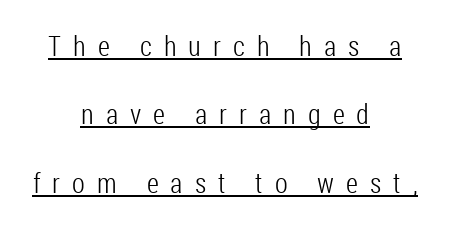
Q: Is the text bold? A: No.
Q: Is the text italic (slanted)? A: No, it is upright.
Q: Is the typeface a serif or a sans-serif typeface? A: Sans-serif.
Q: Is the text underlined? A: Yes.
Q: How is the paragraph aligned? A: Centered.
Q: Is the spacing between letters normal or unusually wide? A: Unusually wide.
Q: Is the spacing between lines tight, normal or loose? A: Loose.
Q: Width (condensed, normal, or wide)? A: Condensed.
Q: Stroke contrast? A: Low.
Q: x-height? A: Medium.
Q: Monospaced? A: No.
